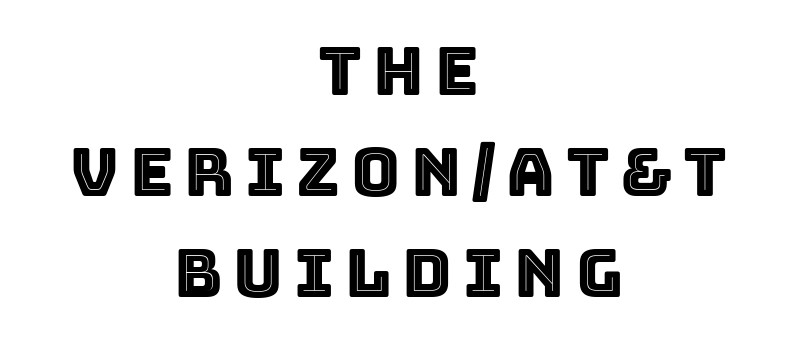
Q: Is the text italic (slanted)? A: No, it is upright.
Q: Is the text underlined? A: No.
Q: How is the paragraph aligned? A: Centered.
Q: Is the spacing between lines tight, normal or loose? A: Normal.
Q: Width (condensed, normal, or wide)? A: Normal.
Q: x-height? A: Large.
Q: Monospaced? A: No.
